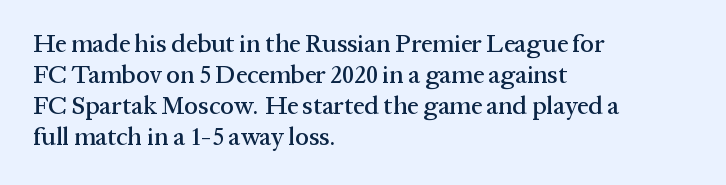
{"italic": "no", "underline": "no", "align": "left", "line_spacing_ratio": 1.24, "letter_spacing": "normal", "letter_spacing_em": 0.0, "glyph_px": 25}
